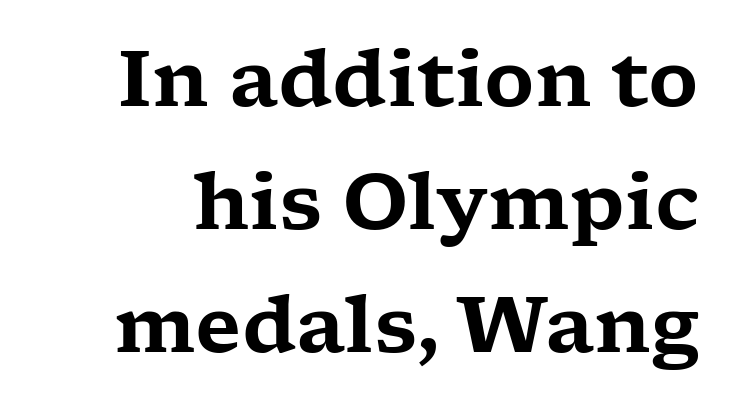
Is there any slant? The stems are plumb. Character widths vary here, with narrow letters taking less room than wide ones. Letter spacing: default. Check under the words: just untouched page. The characters display serif detailing at their extremities.
